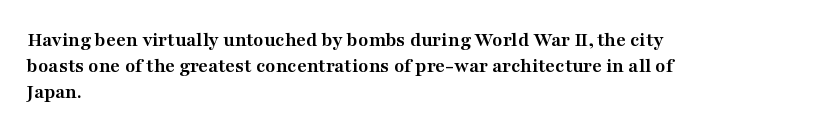
The letters stand upright; this is a roman face. Every row of glyphs begins at an identical x-position on the left. Between one letter and the next there's only the usual sliver of space. Caption: bold face, heavy strokes.
